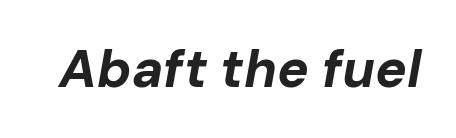
Q: Is the text bold? A: Yes.
Q: Is the text italic (slanted)? A: Yes, it leans right by about 10 degrees.
Q: Is the text underlined? A: No.
Q: Is the spacing between letters normal or unusually wide? A: Normal.
Q: Width (condensed, normal, or wide)? A: Normal.
Q: Stroke contrast? A: Low.
Q: x-height? A: Medium.
Q: Monospaced? A: No.
